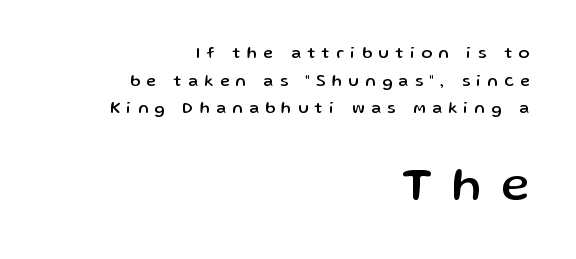
In CSS terms this would be text-align: right. The strip under each line holds only bare page. The face used here is rendered with a markedly widened letterfit. Size hierarchy here favors the trailing block over the leading one.
